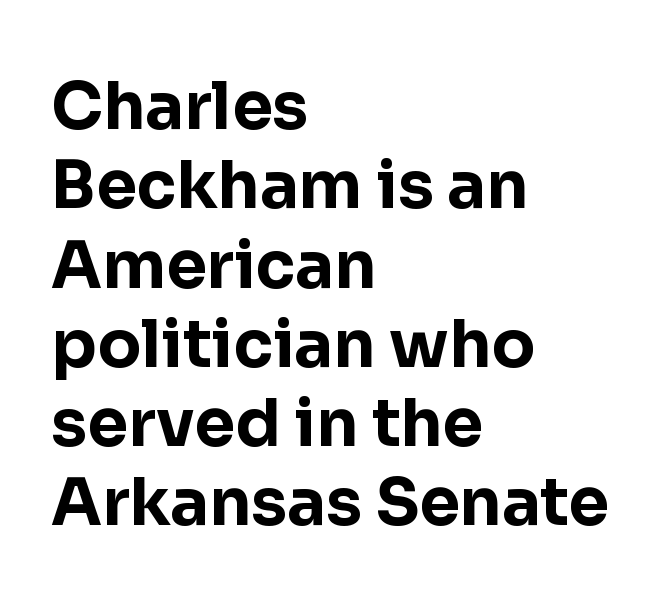
{"serif": "no", "italic": "no", "bold": "yes", "weight": "bold", "width": "normal", "stroke_contrast": "low", "x_height": "medium", "monospaced": "no", "underline": "no", "align": "left", "line_spacing_ratio": 1.22, "letter_spacing": "normal", "letter_spacing_em": 0.0, "glyph_px": 65}
